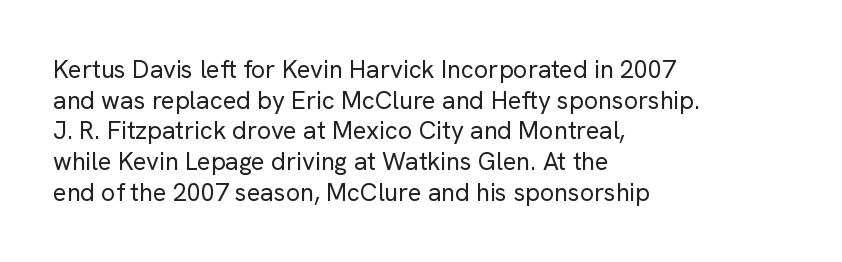
The letters look calm and open, with moderate or lighter stems. Descenders are the only things crossing below the line. Left-aligned paragraph, ragged on the right. Short note: letters normally spaced.
